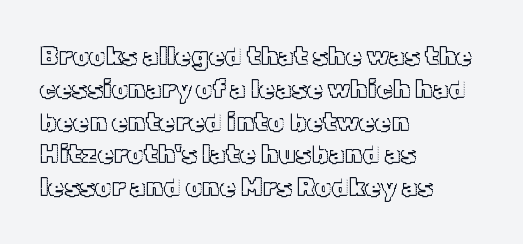
Q: Is the text italic (slanted)? A: No, it is upright.
Q: Is the text underlined? A: No.
Q: How is the paragraph aligned? A: Left-aligned.
Q: Is the spacing between letters normal or unusually wide? A: Normal.
Q: Is the spacing between lines tight, normal or loose? A: Normal.
